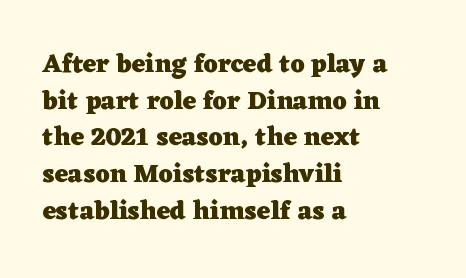
Q: Is the text bold? A: Yes.
Q: Is the text italic (slanted)? A: No, it is upright.
Q: Is the text underlined? A: No.
Q: How is the paragraph aligned? A: Left-aligned.
Q: Is the spacing between letters normal or unusually wide? A: Normal.
Q: Is the spacing between lines tight, normal or loose? A: Normal.
